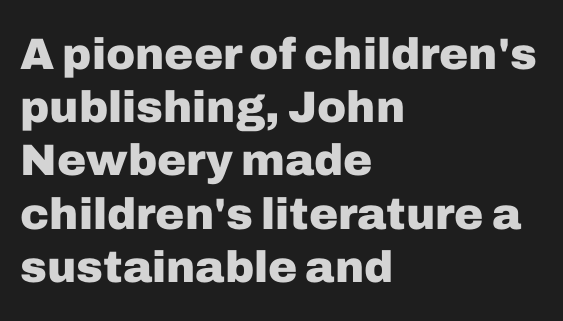
Q: Is the text bold? A: Yes.
Q: Is the text italic (slanted)? A: No, it is upright.
Q: Is the typeface a serif or a sans-serif typeface? A: Sans-serif.
Q: Is the text underlined? A: No.
Q: How is the paragraph aligned? A: Left-aligned.
Q: Is the spacing between letters normal or unusually wide? A: Normal.
Q: Width (condensed, normal, or wide)? A: Normal.
Q: Stroke contrast? A: Low.
Q: x-height? A: Medium.
Q: Monospaced? A: No.
